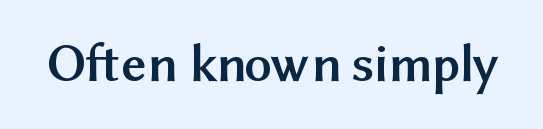
The image shows 54 px semibold sans-serif type, upright; set normal letter spacing, not underlined; medium stroke contrast and a medium x-height.
